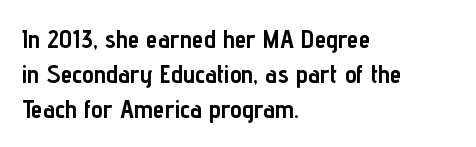
The image shows 26 px bold type, upright; set left-aligned, normal line spacing (1.34x), normal letter spacing, not underlined.
